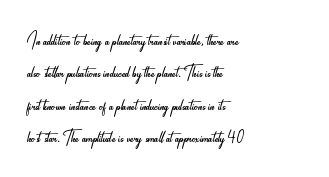
Q: Is the text bold? A: No.
Q: Is the text italic (slanted)? A: Yes.
Q: Is the text underlined? A: No.
Q: How is the paragraph aligned? A: Left-aligned.
Q: Is the spacing between letters normal or unusually wide? A: Normal.
Q: Is the spacing between lines tight, normal or loose? A: Normal.
